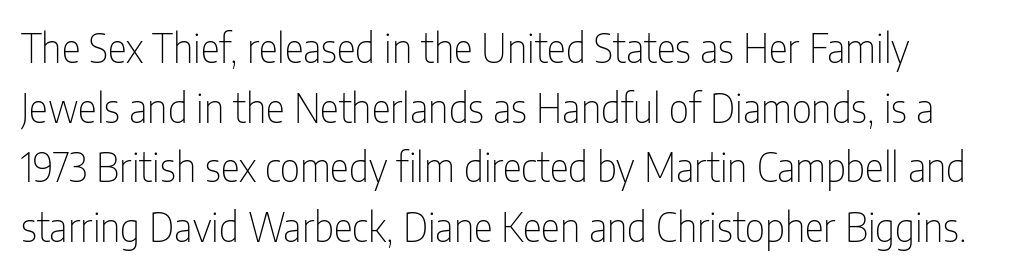
The image shows 40 px thin, condensed sans-serif type, upright; set normal line spacing (1.49x), normal letter spacing, not underlined; low stroke contrast and a medium x-height.
